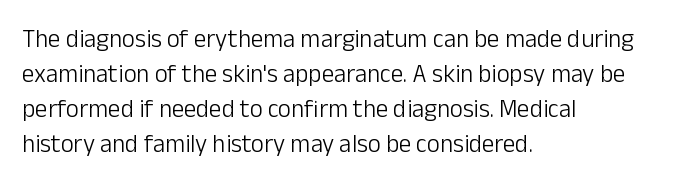
Q: Is the text bold? A: No.
Q: Is the text italic (slanted)? A: No, it is upright.
Q: Is the text underlined? A: No.
Q: How is the paragraph aligned? A: Left-aligned.
Q: Is the spacing between letters normal or unusually wide? A: Normal.
Q: Is the spacing between lines tight, normal or loose? A: Normal.
